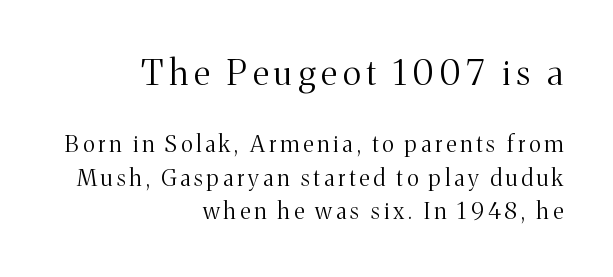
Unmarked baselines from the first word to the last. Character widths vary here, with narrow letters taking less room than wide ones. A roman cut, with each character standing at attention. Weight class: somewhere from thin through regular.
